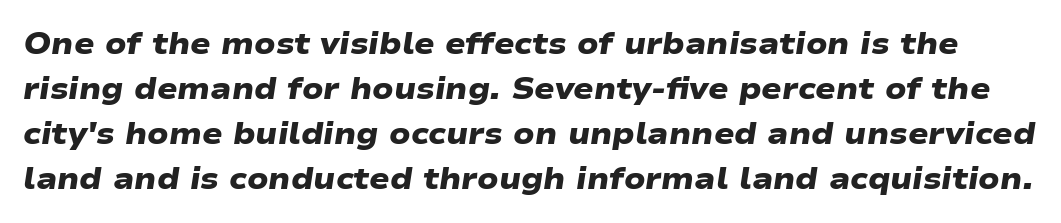
Q: Is the text bold? A: Yes.
Q: Is the typeface a serif or a sans-serif typeface? A: Sans-serif.
Q: Is the text underlined? A: No.
Q: Is the spacing between letters normal or unusually wide? A: Normal.
Q: Is the spacing between lines tight, normal or loose? A: Normal.
Q: Width (condensed, normal, or wide)? A: Wide.
Q: Stroke contrast? A: Low.
Q: x-height? A: Medium.
Q: Monospaced? A: No.
